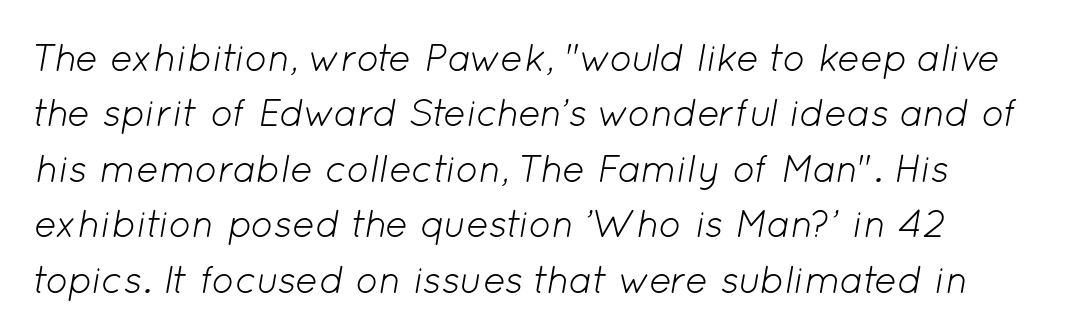
Varying glyph widths throughout — classic text-font behaviour. The passage shown stacks its lines at a standard gap. The strip under each line holds only bare page. You can tell it's italic because the verticals aren't actually vertical. Inter-character spacing is left at the font's built-in metrics.
